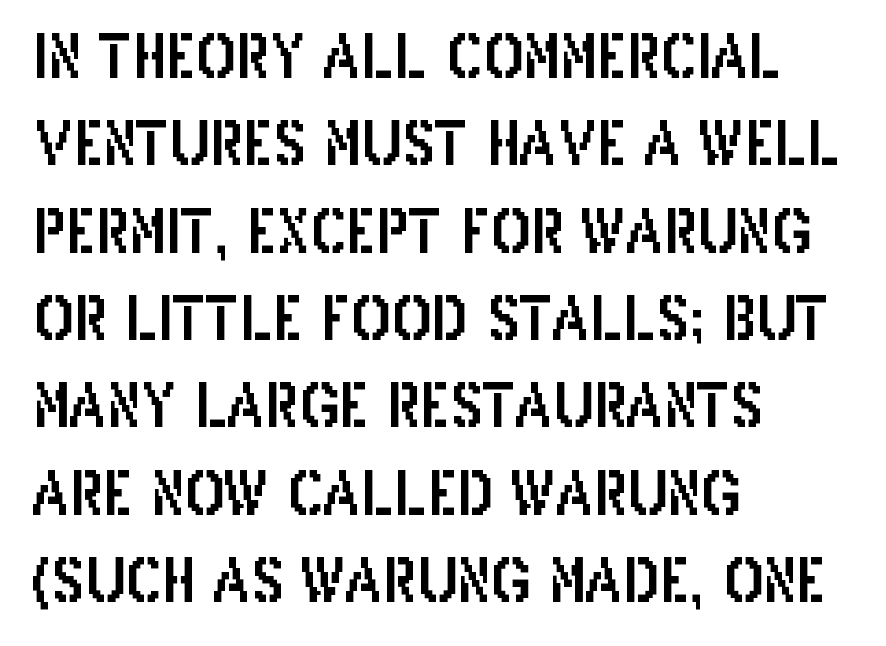
{"serif": "no", "italic": "no", "width": "condensed", "stroke_contrast": "low", "x_height": "large", "monospaced": "no", "underline": "no", "align": "left", "line_spacing": "normal", "line_spacing_ratio": 1.48, "letter_spacing": "normal", "letter_spacing_em": 0.0, "glyph_px": 59}
